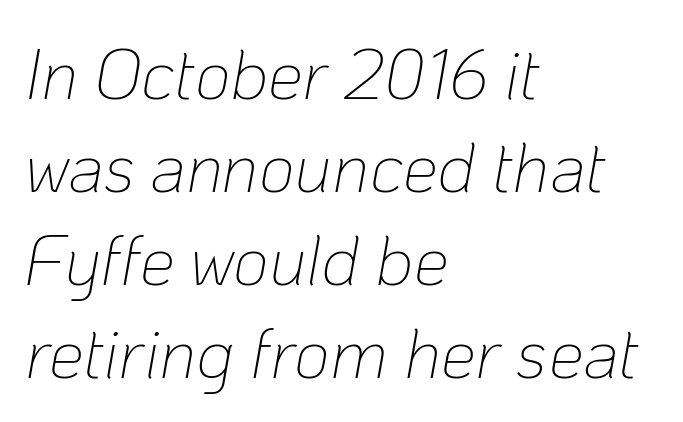
A clean baseline with only descenders dipping below it. Quick note: italic. The passage is arranged the way most books set body copy — flush left. The rows are spaced the way most documents space them. Tracking here is standard; glyphs follow each other at the usual distance.
